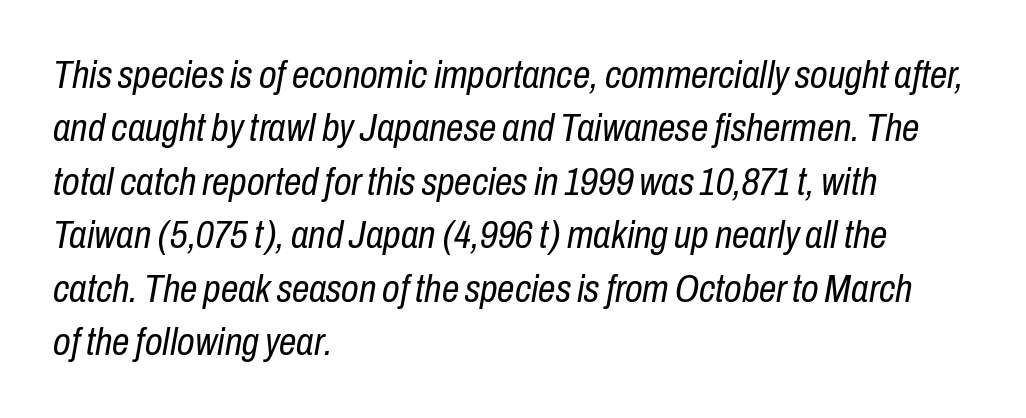
The image shows 39 px regular-weight, condensed type, italic (leaning right); set left-aligned, normal line spacing (1.37x), normal letter spacing, not underlined; low stroke contrast and a medium x-height.
